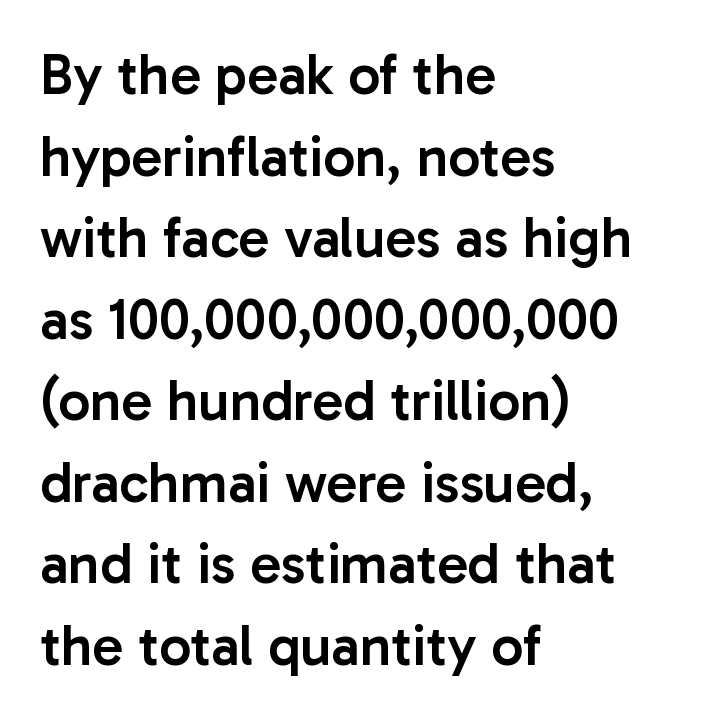
Serifs: no, the terminals of the letterforms are clean. Does the leading feel generous? No, just average. Is this a fixed-width face? No — the glyphs have proportional, varying widths. Weight check: semibold — heavier than regular, not quite bold. Spacing between characters is what you'd get straight out of the box. No italicization has been applied; the sample stays upright.
